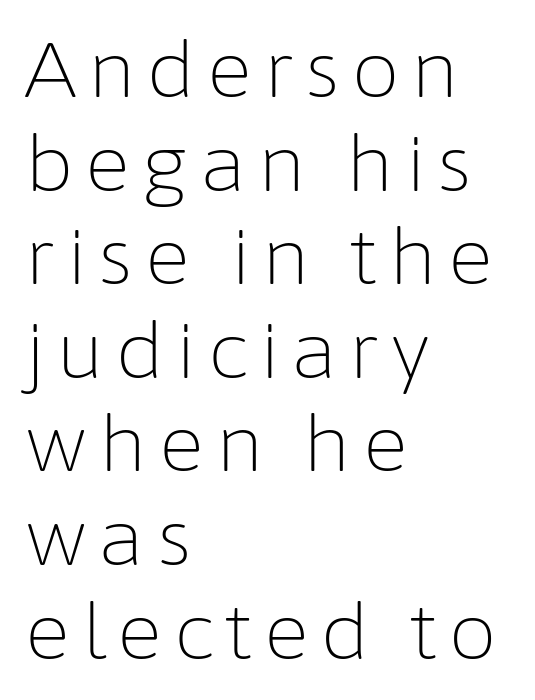
The image shows 78 px light sans-serif type, upright; set left-aligned, line spacing 1.2x, not underlined; low stroke contrast and a medium x-height.
